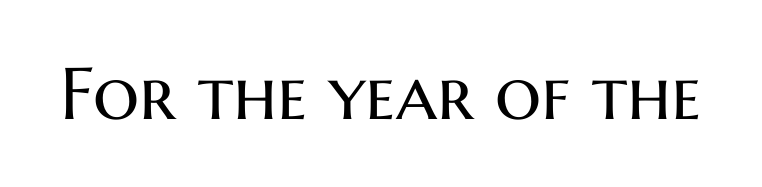
{"serif": "no", "italic": "no", "bold": "no", "weight": "regular", "width": "normal", "stroke_contrast": "medium", "x_height": "medium", "monospaced": "no", "underline": "no", "letter_spacing": "normal", "letter_spacing_em": 0.0, "glyph_px": 73}
